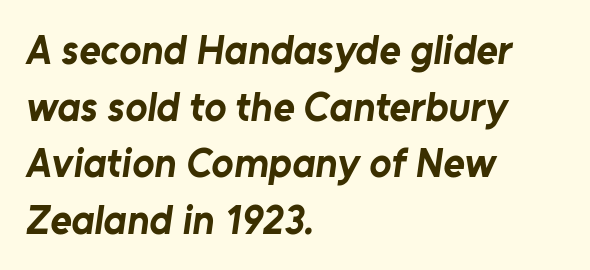
Quick note: underline off. The line-height multiplier appears to be the usual default. The line texture is even and compact thanks to regular tracking. A dark, heavy texture on the line: the type is bold. Think of a printed novel: that variable character pitch is what you see here. The paragraph has a hard left edge and a soft right edge.
